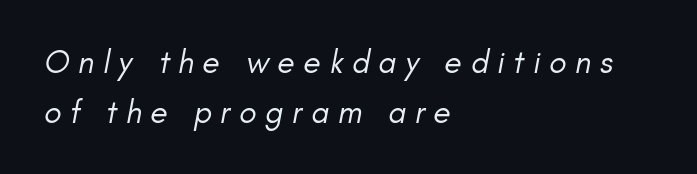
Q: Is the text bold? A: No.
Q: Is the text italic (slanted)? A: Yes, it leans right by about 11 degrees.
Q: Is the text underlined? A: No.
Q: How is the paragraph aligned? A: Left-aligned.
Q: Is the spacing between letters normal or unusually wide? A: Unusually wide.
Q: Is the spacing between lines tight, normal or loose? A: Normal.
Q: Width (condensed, normal, or wide)? A: Normal.
Q: Stroke contrast? A: Low.
Q: x-height? A: Small.
Q: Monospaced? A: No.
